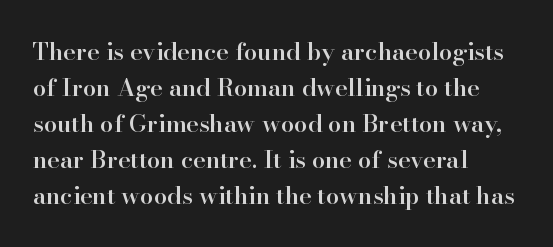
The type is set solid horizontally, with unmodified tracking. The space beneath each line is pristine and unruled. The passage shown stacks its lines at a standard gap. Visually the block forms a straight wall on the left and a jagged coastline on the right. The characters look somewhat weighty, a semibold short of true bold.
